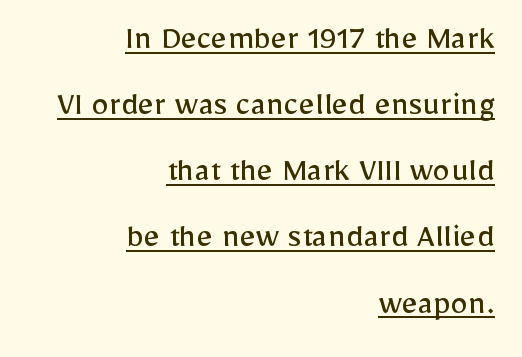
The image shows 35 px regular-weight sans-serif type, upright; set right-aligned, line spacing 1.89x, normal letter spacing, underlined; low stroke contrast and a medium x-height.
